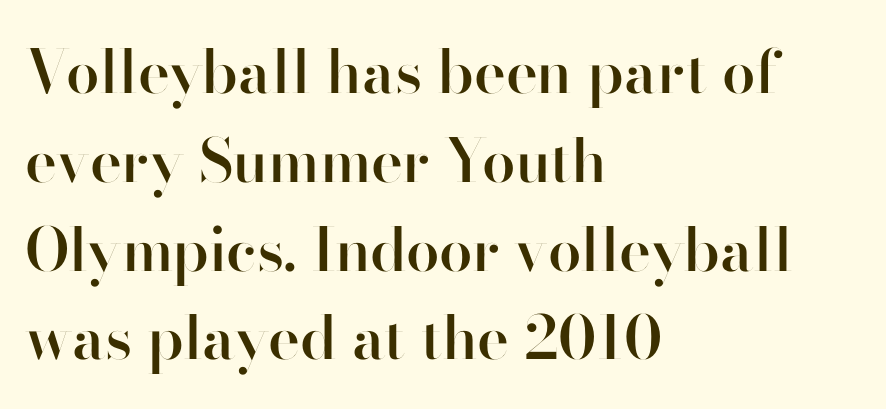
{"serif": "no", "italic": "no", "bold": "semi", "weight": "semibold", "width": "normal", "stroke_contrast": "high", "x_height": "small", "monospaced": "no", "underline": "no", "align": "left", "line_spacing": "normal", "line_spacing_ratio": 1.48, "letter_spacing": "normal", "letter_spacing_em": 0.0, "glyph_px": 60}
